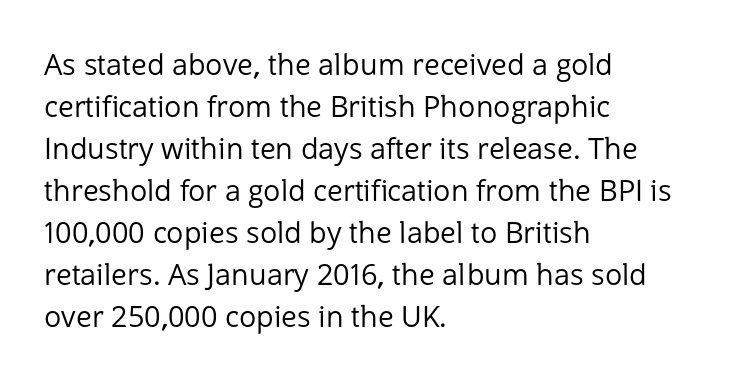
Q: Is the text bold? A: No.
Q: Is the text italic (slanted)? A: No, it is upright.
Q: Is the typeface a serif or a sans-serif typeface? A: Sans-serif.
Q: Is the text underlined? A: No.
Q: How is the paragraph aligned? A: Left-aligned.
Q: Is the spacing between letters normal or unusually wide? A: Normal.
Q: Is the spacing between lines tight, normal or loose? A: Normal.
Q: Width (condensed, normal, or wide)? A: Normal.
Q: Stroke contrast? A: Low.
Q: x-height? A: Medium.
Q: Monospaced? A: No.
